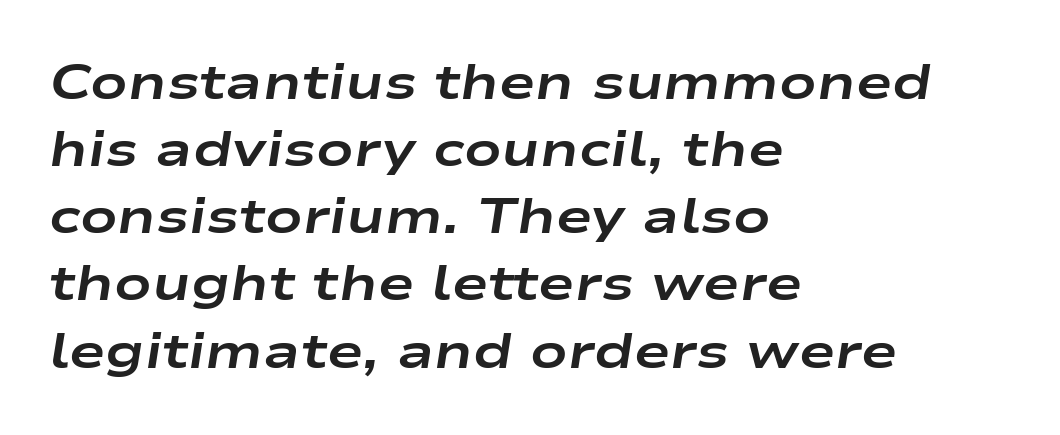
This sample has the flowing, uneven cadence of proportional lettering. These lines are set flush left with a ragged right edge. This is oblique type, the kind used for emphasis or titles. The vertical gap from one line to the next is medium.
